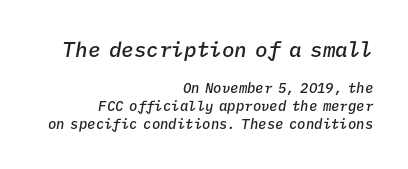
The image shows 21 px text type, italic (leaning right); set right-aligned, normal line spacing (1.27x), normal letter spacing, not underlined; the first (top) block is 1.5x larger.
